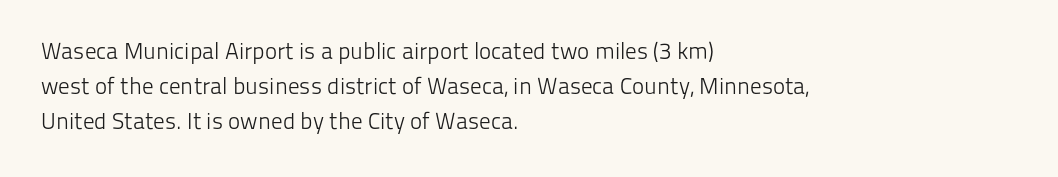
{"italic": "no", "bold": "no", "underline": "no", "align": "left", "line_spacing": "normal", "line_spacing_ratio": 1.53, "letter_spacing": "normal", "letter_spacing_em": 0.0, "glyph_px": 23}
